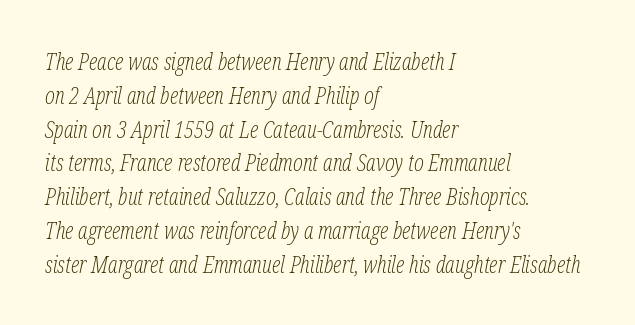
The image shows 23 px text type, italic (leaning right); set left-aligned, normal line spacing (1.47x), normal letter spacing, not underlined.
